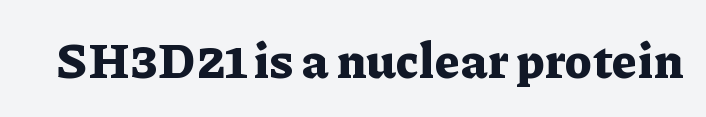
{"serif": "yes", "italic": "no", "bold": "yes", "weight": "bold", "width": "normal", "stroke_contrast": "low", "x_height": "medium", "monospaced": "no", "underline": "no", "letter_spacing": "normal", "letter_spacing_em": 0.0, "glyph_px": 49}
